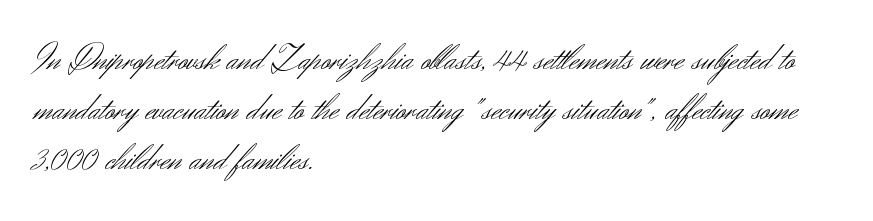
These glyphs show unthickened strokes, regular width or finer. The lines sit at an ordinary, default distance from one another. Spacing between characters is what you'd get straight out of the box. The zone under the glyphs is completely vacant.
